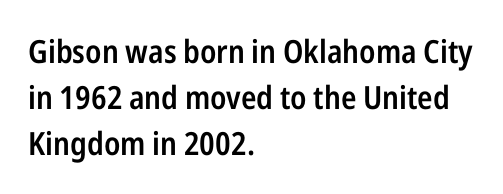
{"serif": "no", "italic": "no", "bold": "semi", "weight": "semibold", "width": "condensed", "stroke_contrast": "low", "x_height": "medium", "monospaced": "no", "underline": "no", "align": "left", "line_spacing": "normal", "line_spacing_ratio": 1.44, "letter_spacing": "normal", "letter_spacing_em": 0.0, "glyph_px": 32}
